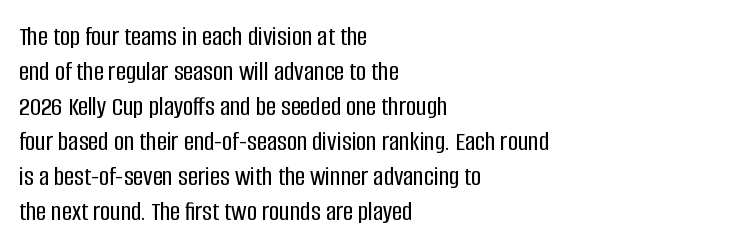
{"serif": "no", "italic": "no", "width": "condensed", "stroke_contrast": "low", "x_height": "large", "monospaced": "no", "underline": "no", "align": "left", "line_spacing": "normal", "line_spacing_ratio": 1.25, "letter_spacing": "normal", "letter_spacing_em": 0.0, "glyph_px": 28}
